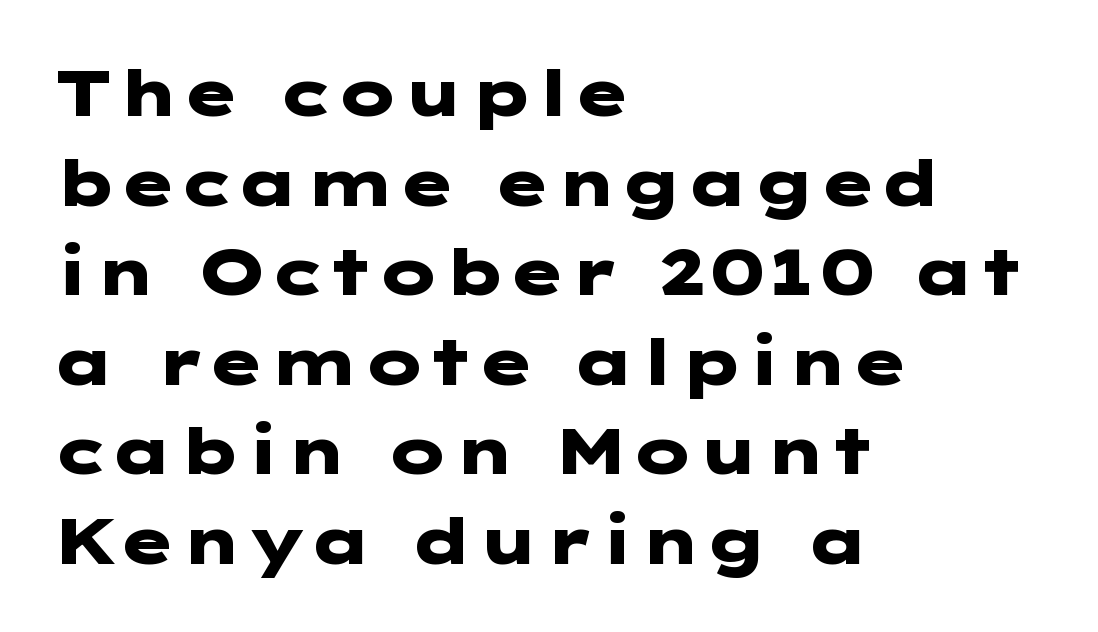
The image shows 64 px heavy, wide sans-serif type, upright; set left-aligned, normal line spacing (1.4x), normal letter spacing, not underlined; low stroke contrast and a medium x-height.
